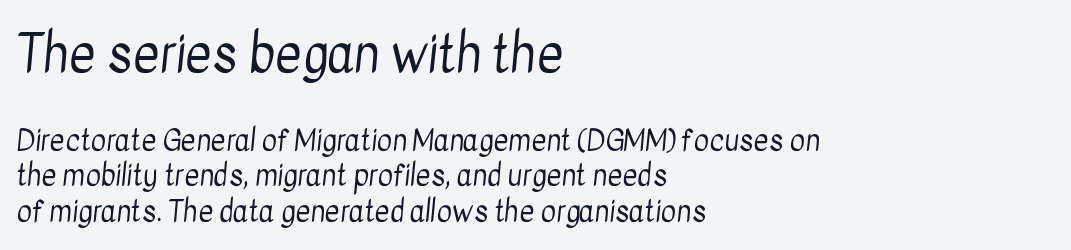
Q: Is the text bold? A: No.
Q: Is the typeface a serif or a sans-serif typeface? A: Sans-serif.
Q: Is the text underlined? A: No.
Q: How is the paragraph aligned? A: Left-aligned.
Q: Is the spacing between letters normal or unusually wide? A: Normal.
Q: Which block of text is set in a larger size, the first (top) or the second (bottom)? A: The first (top) one.
Q: Width (condensed, normal, or wide)? A: Condensed.
Q: Stroke contrast? A: Low.
Q: x-height? A: Medium.
Q: Monospaced? A: No.
